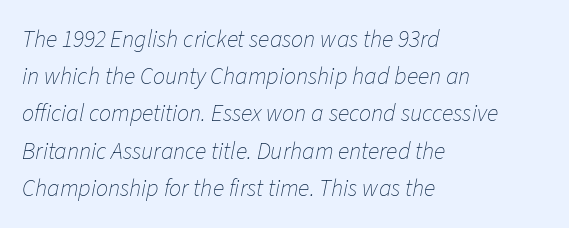
The image shows 24 px text type, italic (leaning right); set left-aligned, normal line spacing (1.55x), normal letter spacing, not underlined.
